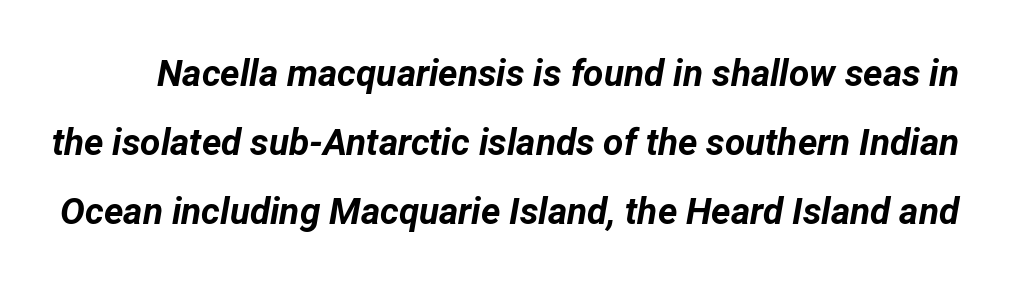
Here the glyphs are tracked normally, forming tight word shapes. The space directly below the letters is spotless. These lines are rendered in a variable-pitch font. The axis of the letterforms is tilted away from vertical. I'd describe the lettering as bold — thick and assertive.
